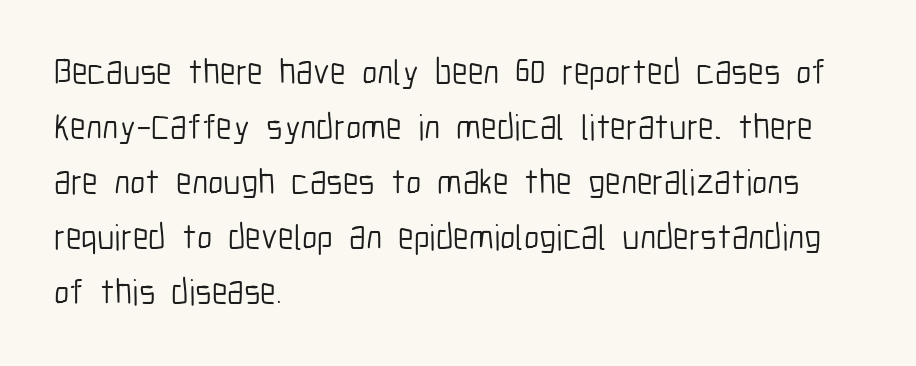
{"serif": "no", "italic": "no", "bold": "no", "weight": "light", "width": "condensed", "stroke_contrast": "low", "x_height": "medium", "monospaced": "no", "underline": "no", "align": "left", "line_spacing": "normal", "line_spacing_ratio": 1.53, "letter_spacing": "normal", "letter_spacing_em": 0.0, "glyph_px": 36}
